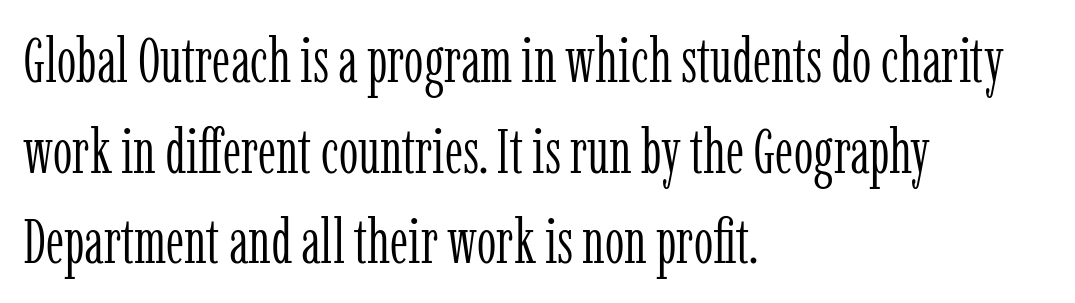
Q: Is the text bold? A: No.
Q: Is the text italic (slanted)? A: No, it is upright.
Q: Is the typeface a serif or a sans-serif typeface? A: Serif.
Q: Is the text underlined? A: No.
Q: How is the paragraph aligned? A: Left-aligned.
Q: Is the spacing between letters normal or unusually wide? A: Normal.
Q: Is the spacing between lines tight, normal or loose? A: Normal.
Q: Width (condensed, normal, or wide)? A: Condensed.
Q: Stroke contrast? A: Low.
Q: x-height? A: Medium.
Q: Monospaced? A: No.
